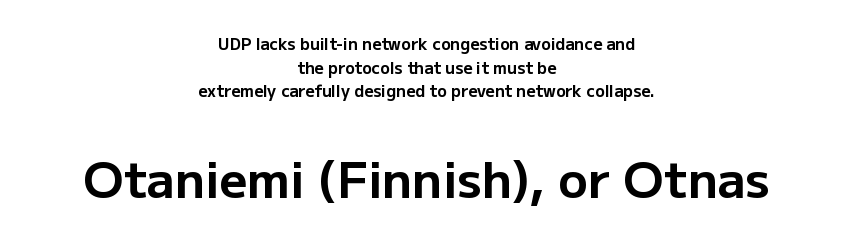
{"serif": "no", "italic": "no", "bold": "yes", "weight": "bold", "width": "normal", "stroke_contrast": "low", "x_height": "medium", "monospaced": "no", "underline": "no", "align": "center", "line_spacing": "normal", "line_spacing_ratio": 1.47, "letter_spacing": "normal", "letter_spacing_em": 0.0, "larger_block": "second", "size_ratio": 3.06, "glyph_px": 49}
